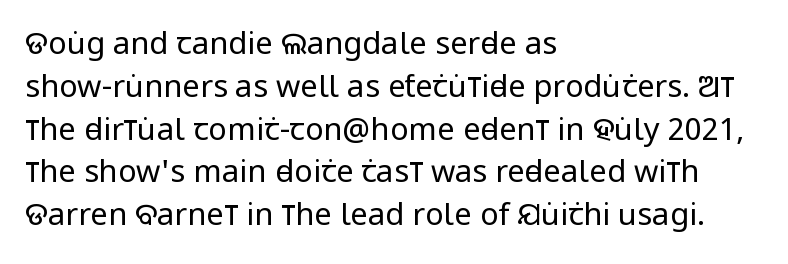
Q: Is the text bold? A: No.
Q: Is the text italic (slanted)? A: No, it is upright.
Q: Is the typeface a serif or a sans-serif typeface? A: Sans-serif.
Q: Is the text underlined? A: No.
Q: How is the paragraph aligned? A: Left-aligned.
Q: Is the spacing between letters normal or unusually wide? A: Normal.
Q: Is the spacing between lines tight, normal or loose? A: Normal.
Q: Width (condensed, normal, or wide)? A: Condensed.
Q: Stroke contrast? A: Low.
Q: x-height? A: Large.
Q: Monospaced? A: No.
